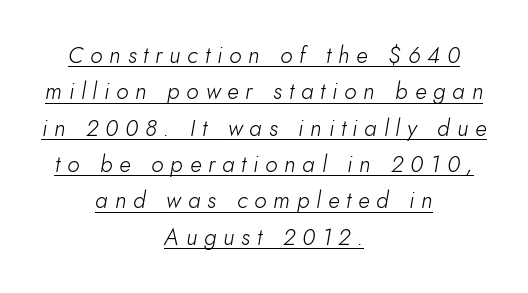
Q: Is the text bold? A: No.
Q: Is the text italic (slanted)? A: Yes, it leans right by about 10 degrees.
Q: Is the text underlined? A: Yes.
Q: How is the paragraph aligned? A: Centered.
Q: Is the spacing between letters normal or unusually wide? A: Unusually wide.
Q: Is the spacing between lines tight, normal or loose? A: Normal.
